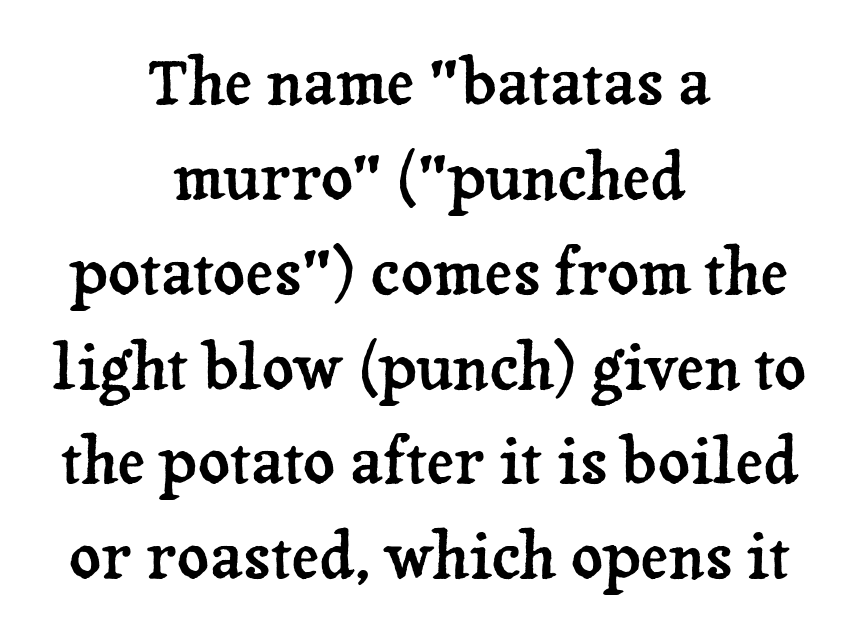
Q: Is the text italic (slanted)? A: No, it is upright.
Q: Is the typeface a serif or a sans-serif typeface? A: Serif.
Q: Is the text underlined? A: No.
Q: How is the paragraph aligned? A: Centered.
Q: Is the spacing between letters normal or unusually wide? A: Normal.
Q: Is the spacing between lines tight, normal or loose? A: Normal.
Q: Width (condensed, normal, or wide)? A: Normal.
Q: Stroke contrast? A: Low.
Q: x-height? A: Medium.
Q: Monospaced? A: No.
